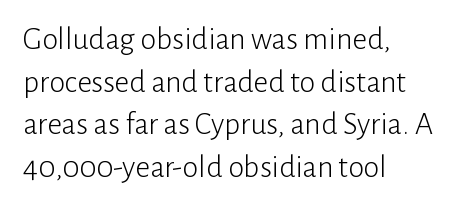
Underlining? Definitely not there. Visually the block forms a straight wall on the left and a jagged coastline on the right. Proportional: the letters do not fall into vertical columns. Horizontal bands of white between lines are of average thickness.
